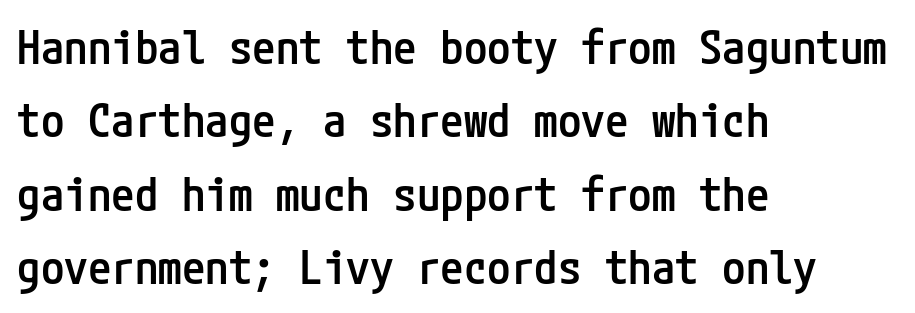
Classification — sans serif. In CSS terms this would be text-align: left. A clean baseline with only descenders dipping below it. The line-height multiplier appears to be the usual default. Standard letterfit; no display-style spreading of the glyphs. Every character sits straight up, as roman type does.
